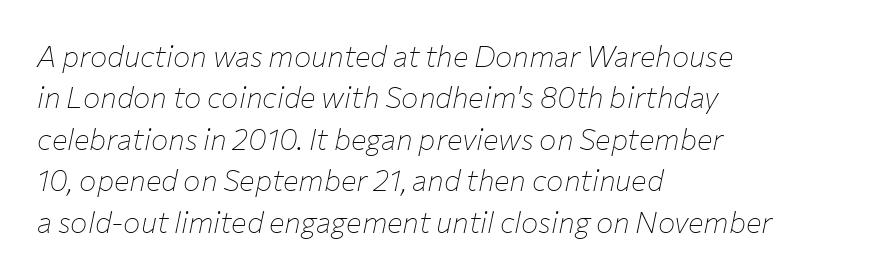
Q: Is the text bold? A: No.
Q: Is the text italic (slanted)? A: Yes, it leans right by about 12 degrees.
Q: Is the text underlined? A: No.
Q: How is the paragraph aligned? A: Left-aligned.
Q: Is the spacing between letters normal or unusually wide? A: Normal.
Q: Is the spacing between lines tight, normal or loose? A: Normal.
Q: Width (condensed, normal, or wide)? A: Normal.
Q: Stroke contrast? A: Low.
Q: x-height? A: Medium.
Q: Monospaced? A: No.
